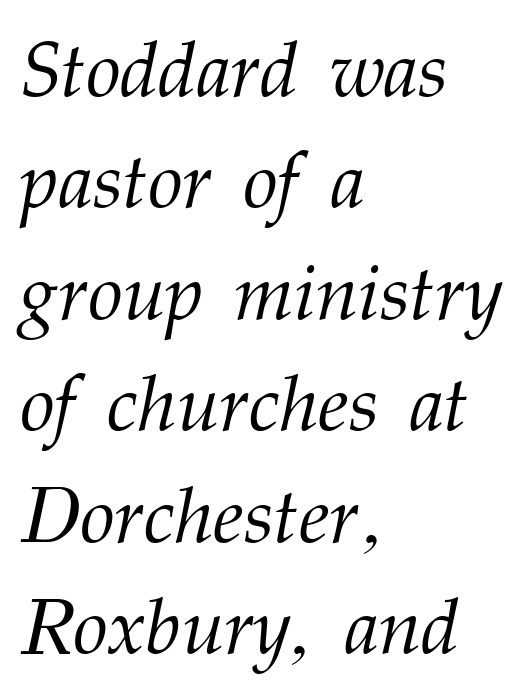
The image shows 79 px light serif type, italic (leaning right); set left-aligned, normal line spacing (1.41x), normal letter spacing, not underlined; medium stroke contrast and a medium x-height.
